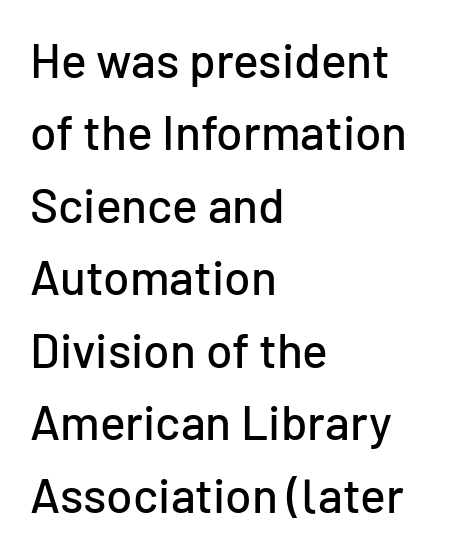
Q: Is the text italic (slanted)? A: No, it is upright.
Q: Is the typeface a serif or a sans-serif typeface? A: Sans-serif.
Q: Is the text underlined? A: No.
Q: How is the paragraph aligned? A: Left-aligned.
Q: Is the spacing between letters normal or unusually wide? A: Normal.
Q: Is the spacing between lines tight, normal or loose? A: Normal.
Q: Width (condensed, normal, or wide)? A: Normal.
Q: Stroke contrast? A: Low.
Q: x-height? A: Medium.
Q: Monospaced? A: No.
